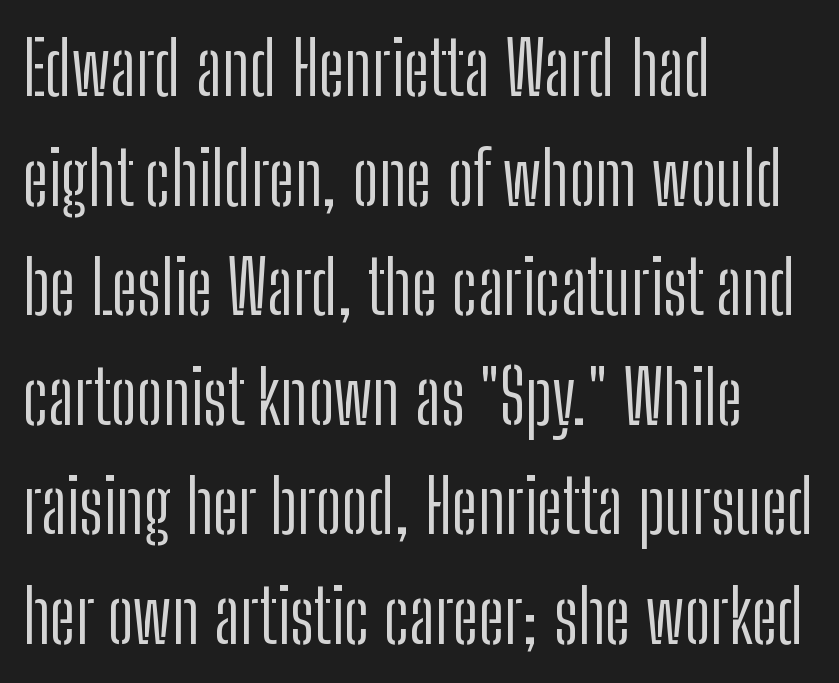
The lines sit at an ordinary, default distance from one another. Every character sits straight up, as roman type does. Ink coverage per letter is moderate at most. Reading down the block, your eye returns to a fixed left position each line. Caption: standard tracking, unaltered. Type style note: lacks serifs.
